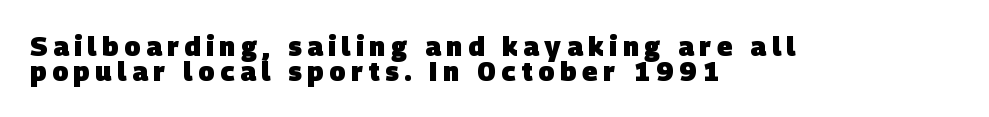
Q: Is the text bold? A: Yes.
Q: Is the text underlined? A: No.
Q: How is the paragraph aligned? A: Left-aligned.
Q: Is the spacing between letters normal or unusually wide? A: Unusually wide.
Q: Is the spacing between lines tight, normal or loose? A: Tight.
